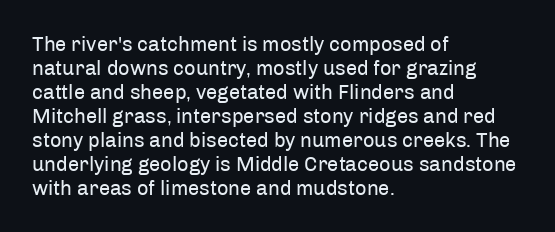
Descenders are the only things crossing below the line. Letters have the restrained weight of plain body copy at most. Where is the straight margin? On the left. Between one letter and the next there's only the usual sliver of space.
